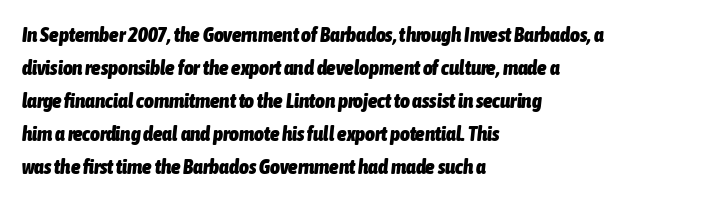
{"italic": "yes", "lean": "right", "slant_degrees": 6, "bold": "yes", "underline": "no", "align": "left", "line_spacing": "normal", "line_spacing_ratio": 1.57, "letter_spacing": "normal", "letter_spacing_em": 0.0, "glyph_px": 21}
